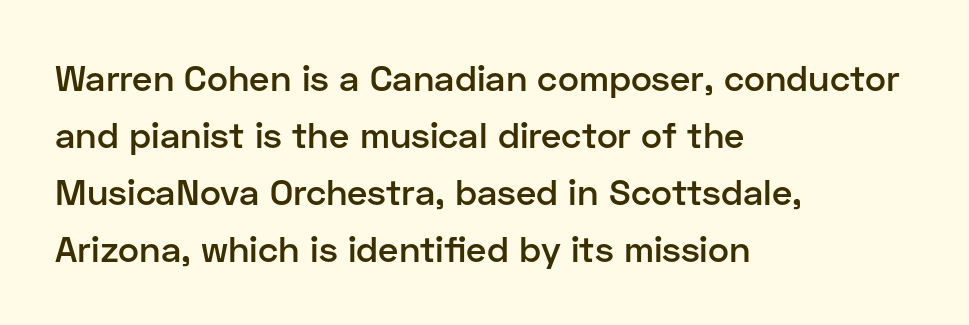
{"serif": "no", "italic": "no", "bold": "semi", "weight": "semibold", "width": "normal", "stroke_contrast": "low", "x_height": "medium", "monospaced": "no", "underline": "no", "align": "left", "line_spacing": "normal", "line_spacing_ratio": 1.58, "letter_spacing": "normal", "letter_spacing_em": 0.0, "glyph_px": 36}
